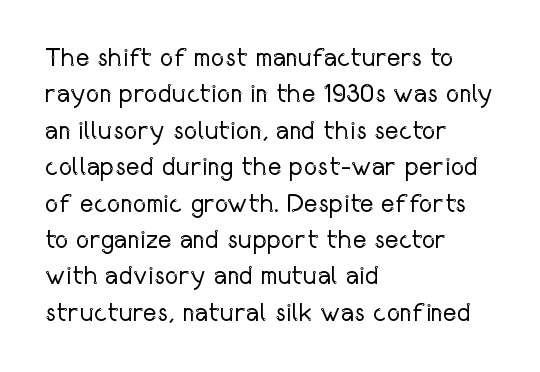
The image shows 26 px text type, upright; set left-aligned, normal line spacing (1.4x), normal letter spacing, not underlined.
